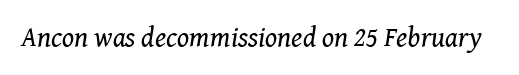
The image shows 28 px regular-weight serif type, italic (leaning right); set normal letter spacing, not underlined; medium stroke contrast and a medium x-height.
